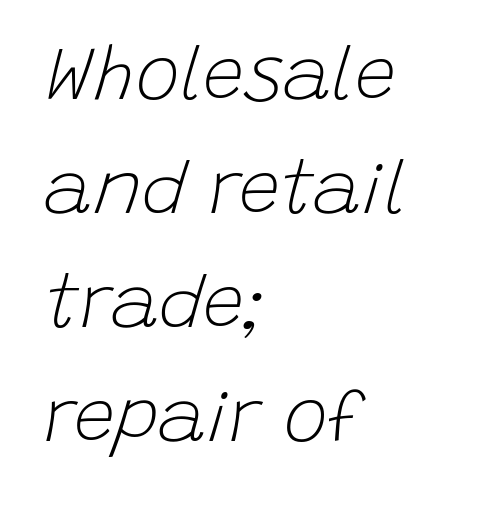
Q: Is the text bold? A: No.
Q: Is the text italic (slanted)? A: Yes, it leans right by about 15 degrees.
Q: Is the text underlined? A: No.
Q: How is the paragraph aligned? A: Left-aligned.
Q: Is the spacing between letters normal or unusually wide? A: Normal.
Q: Is the spacing between lines tight, normal or loose? A: Normal.
Q: Width (condensed, normal, or wide)? A: Normal.
Q: Stroke contrast? A: Low.
Q: x-height? A: Large.
Q: Monospaced? A: No.
